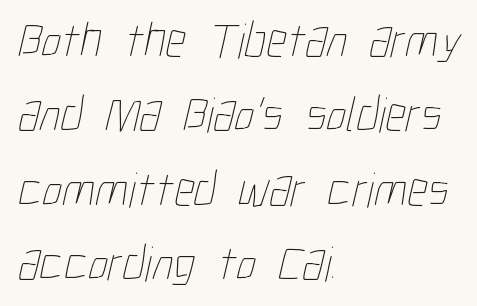
This sample keeps an unexceptional amount of space between lines. Just letters on the line, the space beneath them empty. The letters advance in unequal steps, a hallmark of proportional type. The paragraph has a hard left edge and a soft right edge. Nobody touched the tracking dial on this one.
